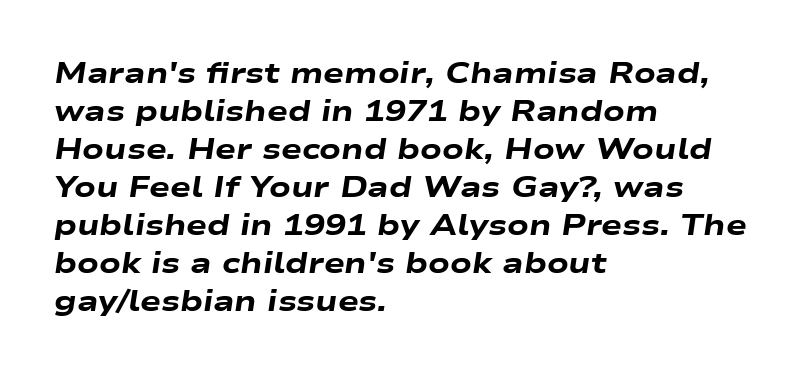
The image shows 28 px heavy, wide type, italic (leaning right); set left-aligned, normal line spacing (1.36x), normal letter spacing, not underlined; low stroke contrast and a medium x-height.
